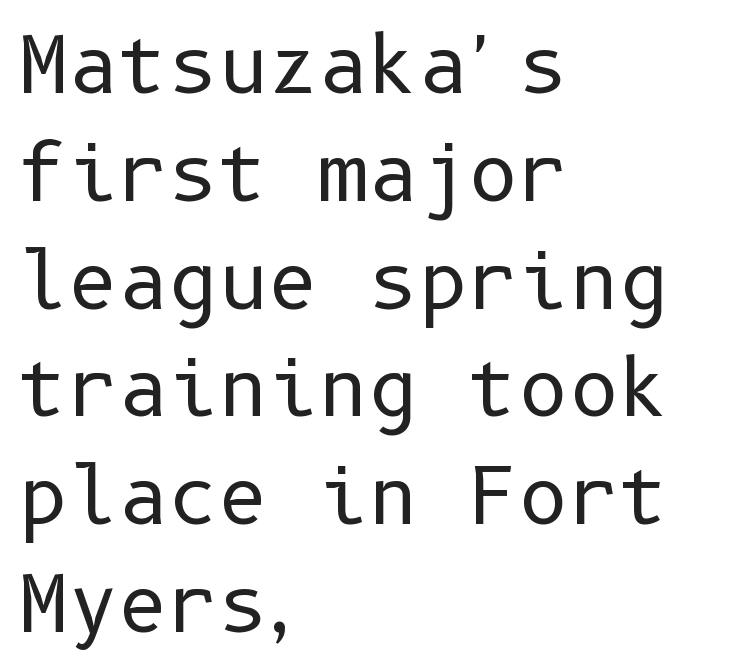
Serif or sans? Sans — the stroke terminals are bare. Descenders are the only things crossing below the line. Heft: none added — not bold. Compared with typical body copy, the letter spacing here is the same. What's the leading like? Ordinary, nothing unusual. Quick note: not italic, upright.
